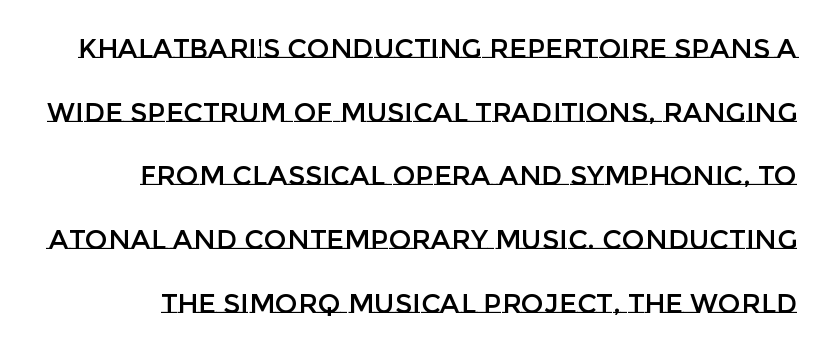
The image shows 27 px text type, upright; set loose line spacing (2.36x), normal letter spacing, not underlined.
